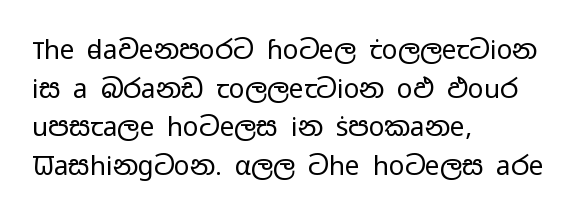
The image shows 26 px text type, upright; set left-aligned, normal line spacing (1.49x), normal letter spacing, not underlined.
